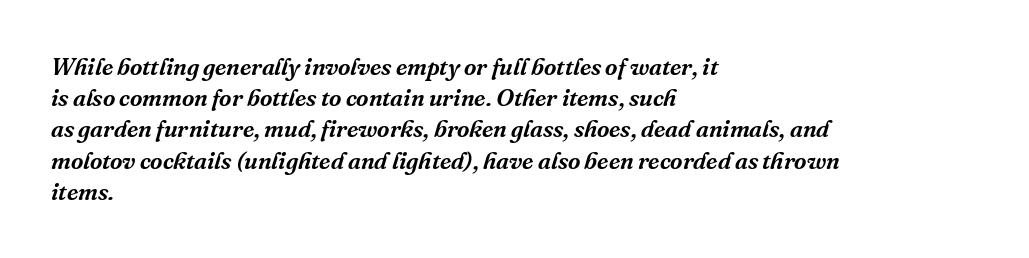
The font's italic variant was chosen for this text. This rendering features lettering with no underline. Compared with typical paragraphs, the rows here are spaced about the same. Reading down the block, your eye returns to a fixed left position each line. How are the letters spaced? Ordinarily, with no added tracking.
